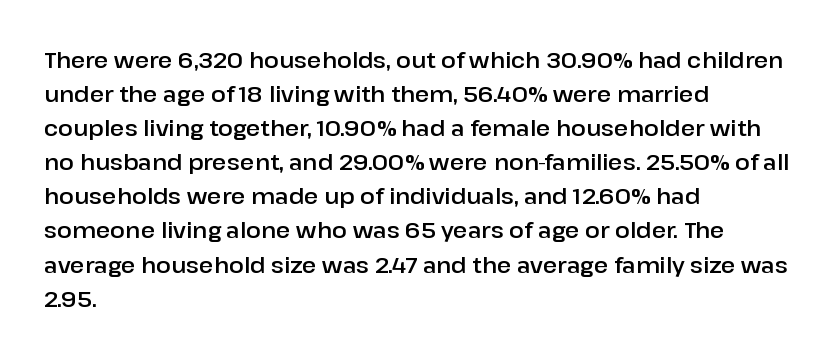
{"italic": "no", "underline": "no", "align": "left", "line_spacing": "normal", "line_spacing_ratio": 1.55, "letter_spacing": "normal", "letter_spacing_em": 0.0, "glyph_px": 22}
